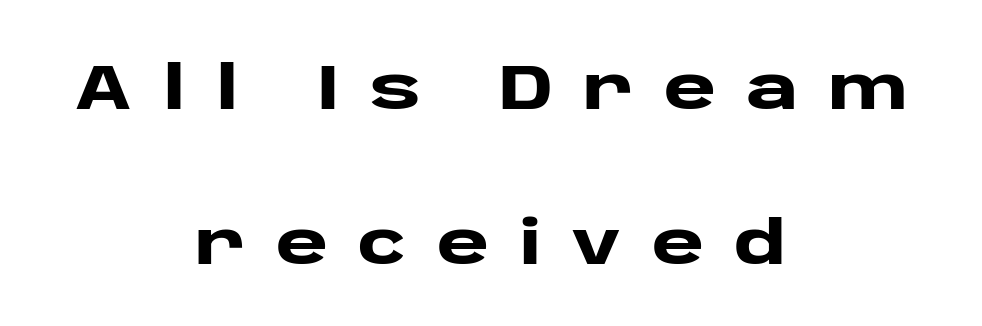
The image shows 63 px heavy, wide sans-serif type, upright; set centered, loose line spacing (2.46x), unusually wide letter spacing (+0.48 em), not underlined; low stroke contrast and a large x-height.
